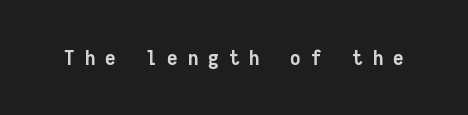
The line texture is sparse and dotted thanks to wide tracking. Unmarked baselines from the first word to the last. Set as a true bold cut, around the 700 mark. Posture: vertical.
